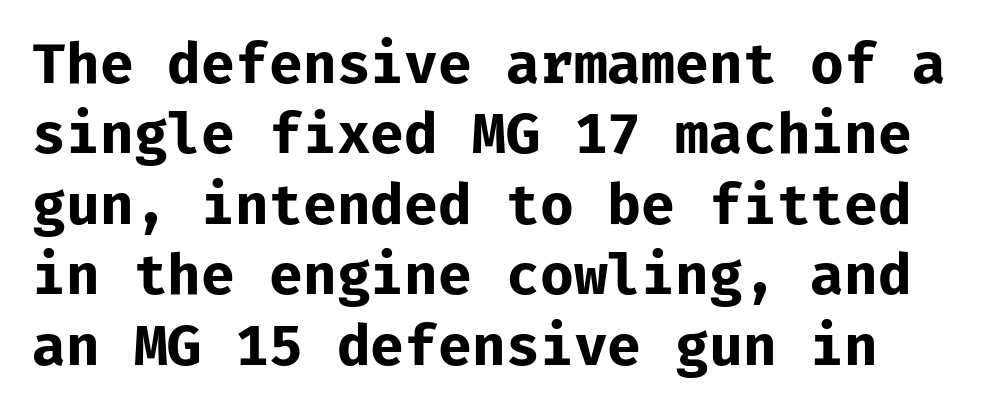
Q: Is the text bold? A: Yes.
Q: Is the text italic (slanted)? A: No, it is upright.
Q: Is the typeface a serif or a sans-serif typeface? A: Sans-serif.
Q: Is the text underlined? A: No.
Q: Is the spacing between letters normal or unusually wide? A: Normal.
Q: Is the spacing between lines tight, normal or loose? A: Normal.
Q: Width (condensed, normal, or wide)? A: Normal.
Q: Stroke contrast? A: Low.
Q: x-height? A: Medium.
